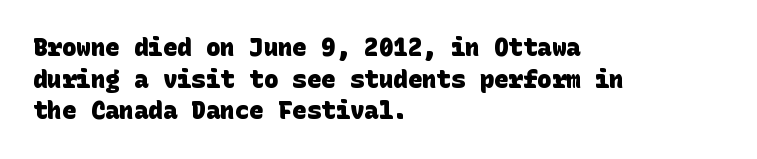
Underlining? Definitely not there. Evenly set lines give the paragraph a standard silhouette. Each line starts at the same left margin while the right side varies. The letters are bold, with thick, heavy strokes. Short note: letters normally spaced.
